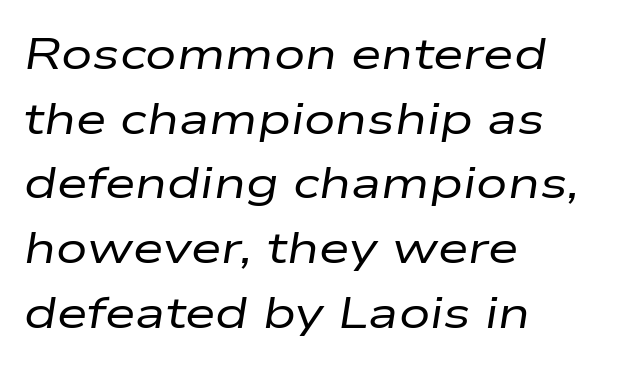
Q: Is the text bold? A: No.
Q: Is the text italic (slanted)? A: Yes, it leans right by about 9 degrees.
Q: Is the text underlined? A: No.
Q: How is the paragraph aligned? A: Left-aligned.
Q: Is the spacing between letters normal or unusually wide? A: Normal.
Q: Is the spacing between lines tight, normal or loose? A: Normal.
Q: Width (condensed, normal, or wide)? A: Wide.
Q: Stroke contrast? A: Low.
Q: x-height? A: Medium.
Q: Monospaced? A: No.
